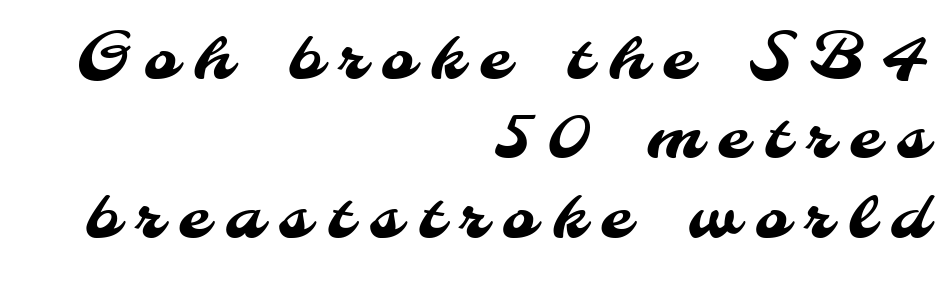
{"serif": "no", "width": "normal", "stroke_contrast": "medium", "x_height": "small", "monospaced": "no", "underline": "no", "align": "right", "line_spacing_ratio": 1.24, "letter_spacing": "wide", "letter_spacing_em": 0.26, "glyph_px": 64}
